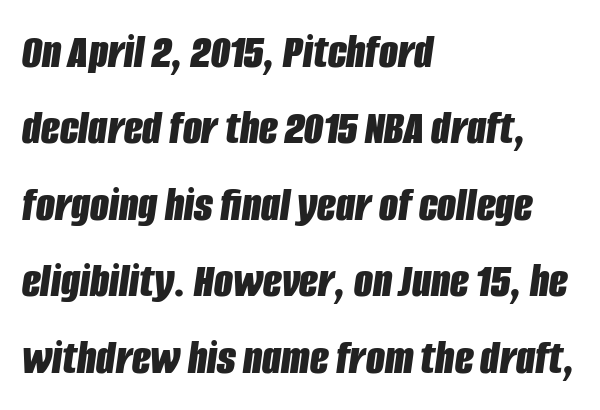
{"italic": "yes", "lean": "right", "slant_degrees": 8, "bold": "yes", "weight": "bold", "width": "condensed", "stroke_contrast": "low", "x_height": "large", "monospaced": "no", "underline": "no", "align": "left", "line_spacing": "normal", "line_spacing_ratio": 1.56, "letter_spacing": "normal", "letter_spacing_em": 0.0, "glyph_px": 49}
